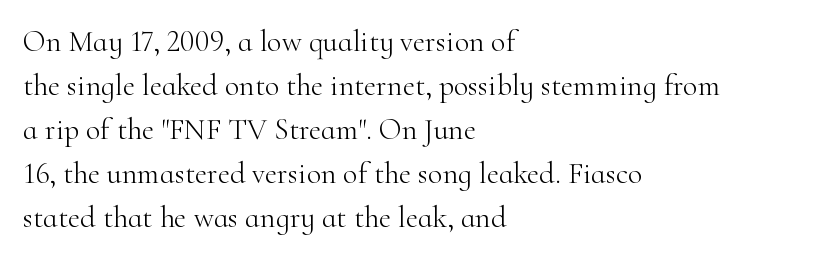
Has an underline been added? It has not. Counters stay open thanks to moderate or lighter strokes. Where is the straight margin? On the left. Is the letter spacing exaggerated? No — it looks like the ordinary default. The characters display serif detailing at their extremities.
